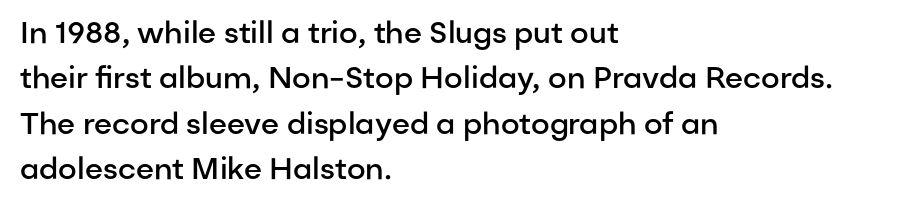
The passage is arranged the way most books set body copy — flush left. Check under the words: just untouched page. The letters stand upright; this is a roman face. How are the letters spaced? Ordinarily, with no added tracking.
